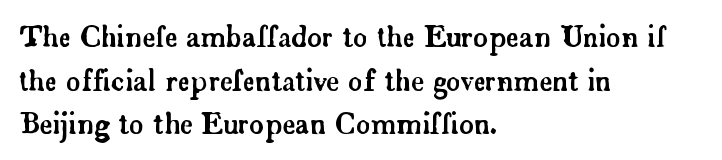
{"serif": "yes", "italic": "no", "width": "normal", "stroke_contrast": "low", "x_height": "small", "monospaced": "no", "underline": "no", "align": "left", "line_spacing": "normal", "line_spacing_ratio": 1.56, "letter_spacing": "normal", "letter_spacing_em": 0.0, "glyph_px": 28}
